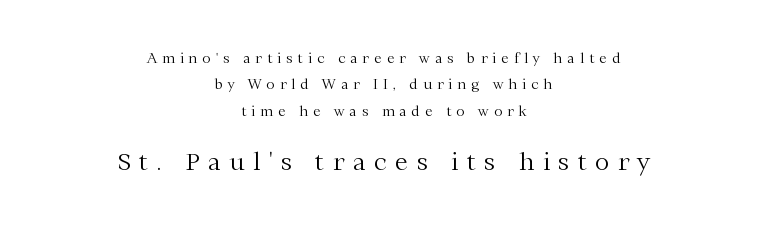
The image shows 24 px text type, upright; set centered, line spacing 1.89x, unusually wide letter spacing (+0.36 em), not underlined; the second (bottom) block is 1.71x larger.
